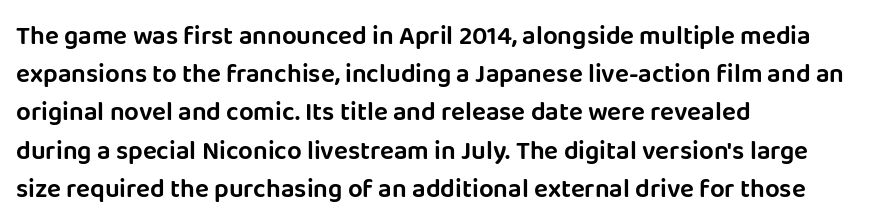
Glance below the letters and you will spot only blank space. Interline gaps are of average width in this sample. The type sits square on the baseline with zero lean. The text block is weighted toward the left margin, trailing off unevenly rightward. These lines keep a tight, regular rhythm from letter to letter.
